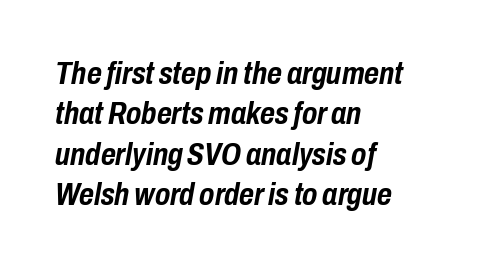
Posture: slanted. Baseline-to-baseline distance is the conventional proportion of letter height. Heft: maximum for text — a bold. These lines stack with their left ends in a neat column. The tracking reads as untouched default to a designer's eye. This rendering features lettering with no underline.
